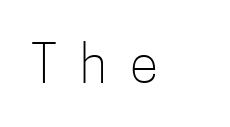
Q: Is the text bold? A: No.
Q: Is the text italic (slanted)? A: No, it is upright.
Q: Is the typeface a serif or a sans-serif typeface? A: Sans-serif.
Q: Is the text underlined? A: No.
Q: Is the spacing between letters normal or unusually wide? A: Unusually wide.
Q: Width (condensed, normal, or wide)? A: Condensed.
Q: Stroke contrast? A: Low.
Q: x-height? A: Medium.
Q: Monospaced? A: No.
